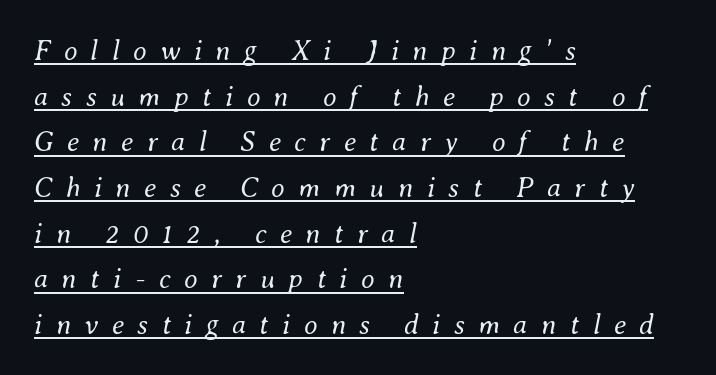
{"italic": "yes", "lean": "right", "slant_degrees": 8, "bold": "no", "weight": "regular", "width": "normal", "stroke_contrast": "medium", "x_height": "small", "monospaced": "no", "underline": "yes", "align": "left", "line_spacing": "normal", "line_spacing_ratio": 1.63, "letter_spacing": "wide", "letter_spacing_em": 0.48, "glyph_px": 28}
